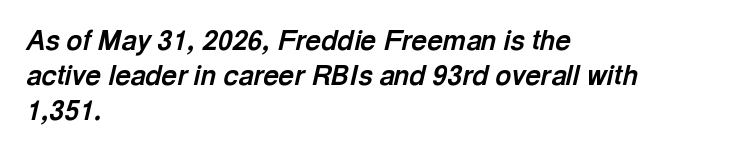
Rule under the text: the space is simply empty. The lettering tilts uniformly, giving the passage an italic look. Is there much room between lines? A standard amount, neither cramped nor airy. A dark, heavy texture on the line: the type is bold. The rendering anchors every line to the left-hand side.
